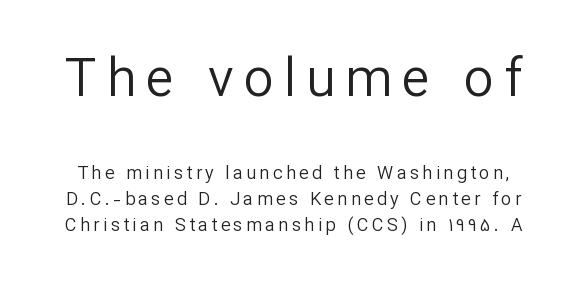
Q: Is the text bold? A: No.
Q: Is the text italic (slanted)? A: No, it is upright.
Q: Is the typeface a serif or a sans-serif typeface? A: Sans-serif.
Q: Is the text underlined? A: No.
Q: Is the spacing between lines tight, normal or loose? A: Normal.
Q: Which block of text is set in a larger size, the first (top) or the second (bottom)? A: The first (top) one.
Q: Width (condensed, normal, or wide)? A: Normal.
Q: Stroke contrast? A: Low.
Q: x-height? A: Medium.
Q: Monospaced? A: No.
